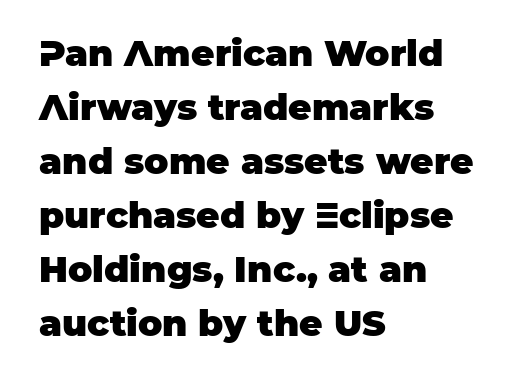
Q: Is the text bold? A: Yes.
Q: Is the text italic (slanted)? A: No, it is upright.
Q: Is the typeface a serif or a sans-serif typeface? A: Sans-serif.
Q: Is the text underlined? A: No.
Q: How is the paragraph aligned? A: Left-aligned.
Q: Is the spacing between letters normal or unusually wide? A: Normal.
Q: Is the spacing between lines tight, normal or loose? A: Normal.
Q: Width (condensed, normal, or wide)? A: Normal.
Q: Stroke contrast? A: Low.
Q: x-height? A: Large.
Q: Monospaced? A: No.
